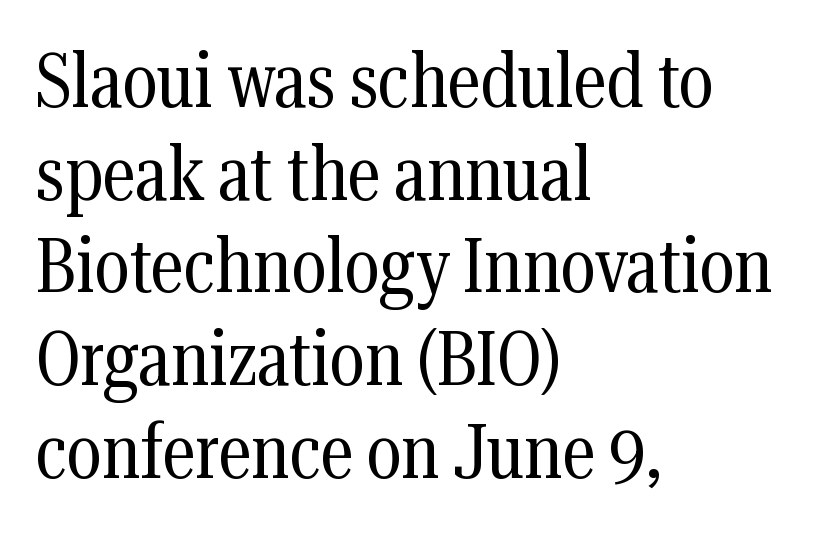
Posture: straight, roman, zero tilt. Note: serifs present on the glyphs. Spacing verdict: proportional, widths tailored to each character. The paragraph shown leans on its left margin. Is this a heavy cut? Hardly; it is regular or lighter.
